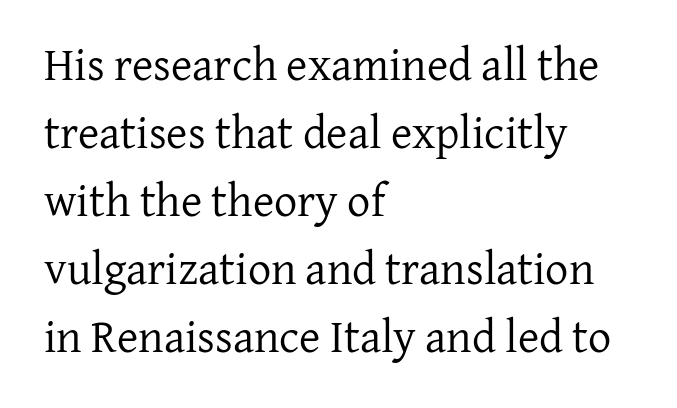
{"serif": "yes", "italic": "no", "bold": "no", "weight": "regular", "width": "normal", "stroke_contrast": "low", "x_height": "medium", "monospaced": "no", "underline": "no", "align": "left", "line_spacing": "normal", "line_spacing_ratio": 1.48, "letter_spacing": "normal", "letter_spacing_em": 0.0, "glyph_px": 46}
